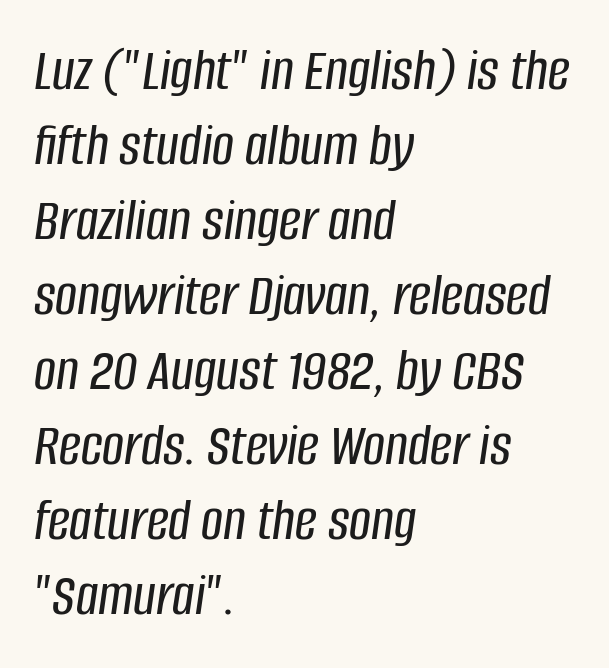
Q: Is the text italic (slanted)? A: Yes, it leans right by about 8 degrees.
Q: Is the text underlined? A: No.
Q: How is the paragraph aligned? A: Left-aligned.
Q: Is the spacing between letters normal or unusually wide? A: Normal.
Q: Width (condensed, normal, or wide)? A: Condensed.
Q: Stroke contrast? A: Low.
Q: x-height? A: Large.
Q: Monospaced? A: No.
